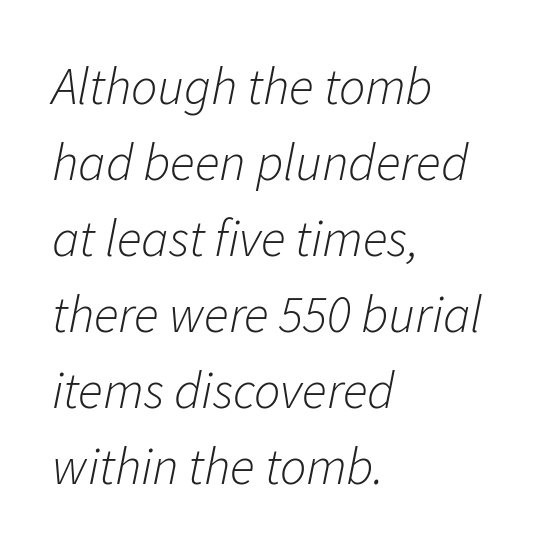
What stands out about the letter spacing? Nothing — it is the standard amount. The rendering applies a slant to the glyphs. Letters have the restrained weight of plain body copy at most. The rows are spaced the way most documents space them.
